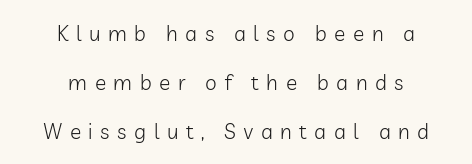
{"italic": "no", "bold": "no", "underline": "no", "align": "center", "line_spacing": "loose", "line_spacing_ratio": 2.33, "letter_spacing": "wide", "letter_spacing_em": 0.36, "glyph_px": 21}
